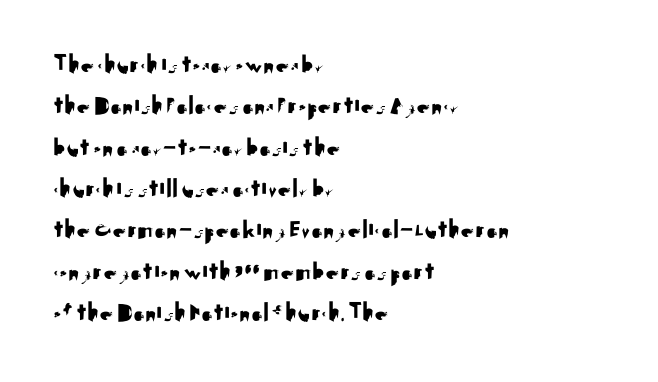
{"italic": "no", "underline": "no", "align": "left", "line_spacing": "normal", "line_spacing_ratio": 1.53, "letter_spacing": "normal", "letter_spacing_em": 0.0, "glyph_px": 27}
